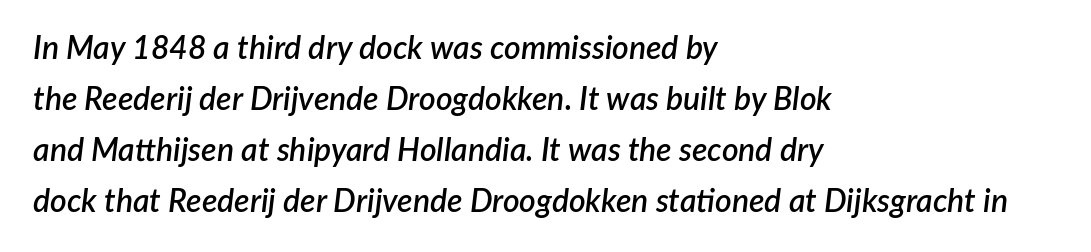
Type without underlining. Here the designer chose a conventional face with non-uniform glyph widths. In CSS terms this would be text-align: left. The space between consecutive lines is moderate. These words are printed semibold, heavier than regular yet not bold. Students, note that the glyphs here touch the page at normal intervals.
